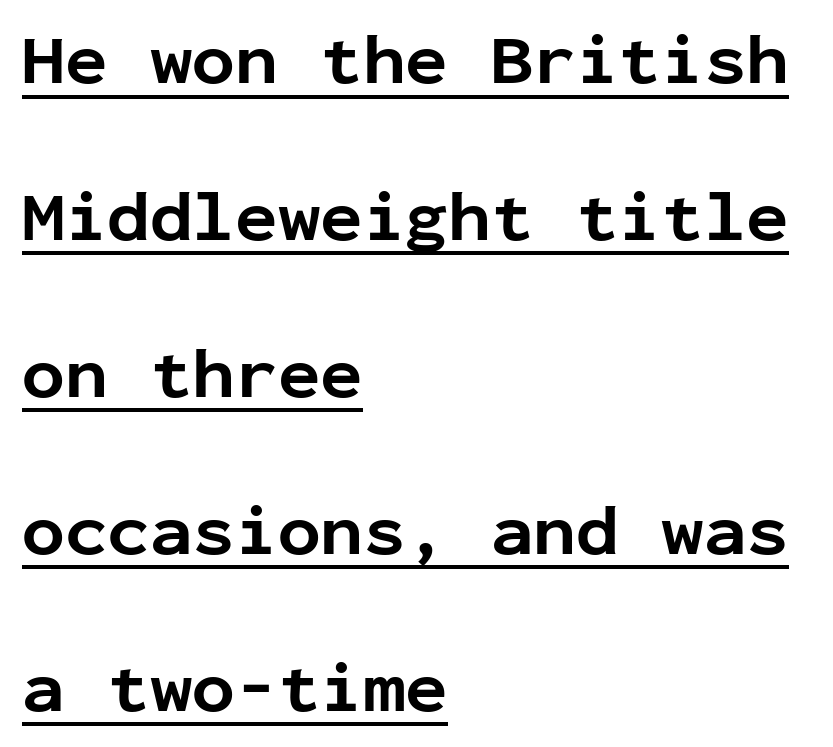
No extra tracking has been applied to these lines. Underlined type. The rendering anchors every line to the left-hand side. The type family on display is of the sans-serif kind. Heft: maximum for text — a bold. Leading: increased.
